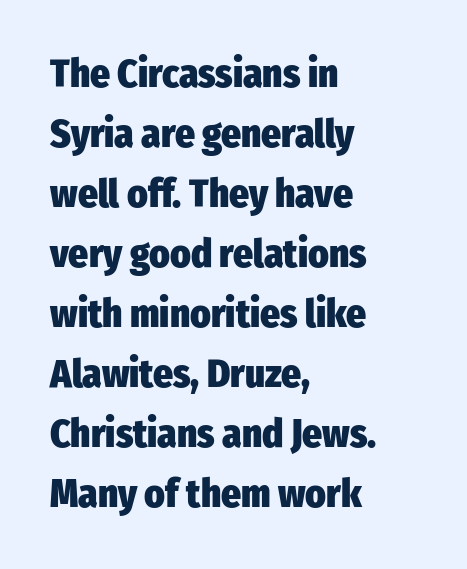
{"serif": "no", "italic": "no", "bold": "yes", "weight": "heavy", "width": "condensed", "stroke_contrast": "low", "x_height": "medium", "monospaced": "no", "underline": "no", "align": "left", "line_spacing": "normal", "line_spacing_ratio": 1.54, "letter_spacing": "normal", "letter_spacing_em": 0.0, "glyph_px": 39}
